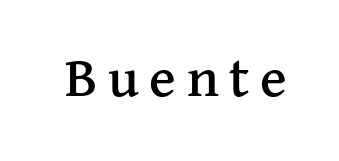
The image shows 56 px serif type, upright; set not underlined; medium stroke contrast and a medium x-height.
